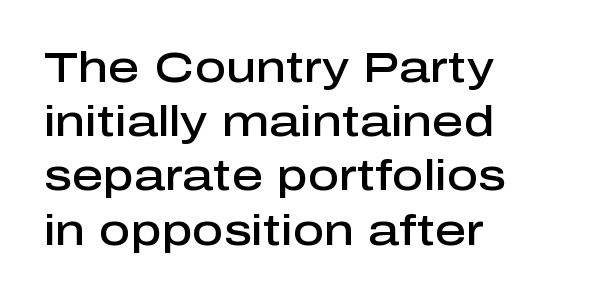
A typesetter would label this face a sans. The rendering uses natural spacing where letterforms have individual widths. Beneath every word, the page is bare. The lettering stays uniformly vertical, giving the passage a roman look. Horizontally, the lines are justified to the leading edge only.
